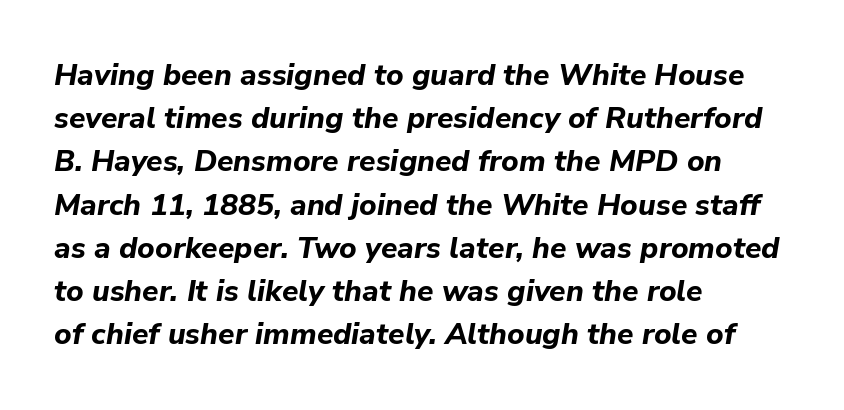
Quick note: underline off. Chunky letters — that's bold for sure. The face used here is rendered with its standard letterfit. The space between consecutive lines is moderate. This sample uses an oblique cut, with every glyph tilted off the vertical.
